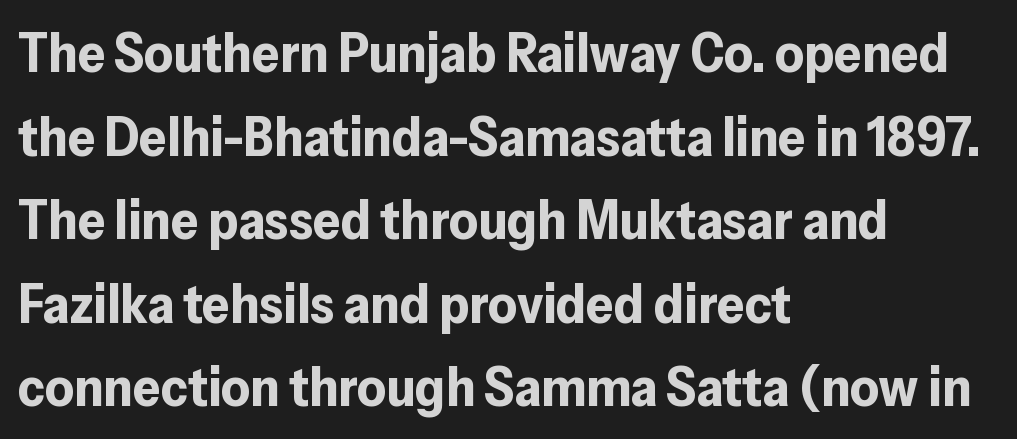
The image shows 55 px bold sans-serif type, upright; set left-aligned, normal line spacing (1.52x), normal letter spacing, not underlined; low stroke contrast and a medium x-height.
